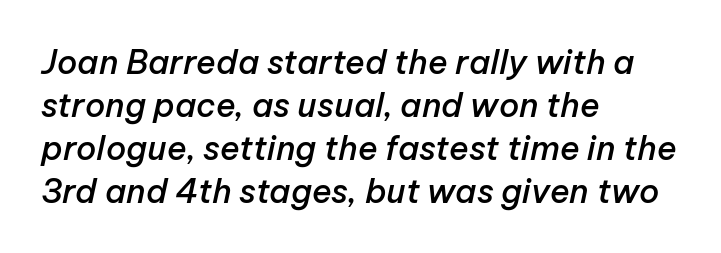
Q: Is the text bold? A: Semi-bold.
Q: Is the text italic (slanted)? A: Yes, it leans right by about 12 degrees.
Q: Is the text underlined? A: No.
Q: How is the paragraph aligned? A: Left-aligned.
Q: Is the spacing between letters normal or unusually wide? A: Normal.
Q: Is the spacing between lines tight, normal or loose? A: Normal.
Q: Width (condensed, normal, or wide)? A: Normal.
Q: Stroke contrast? A: Low.
Q: x-height? A: Medium.
Q: Monospaced? A: No.
